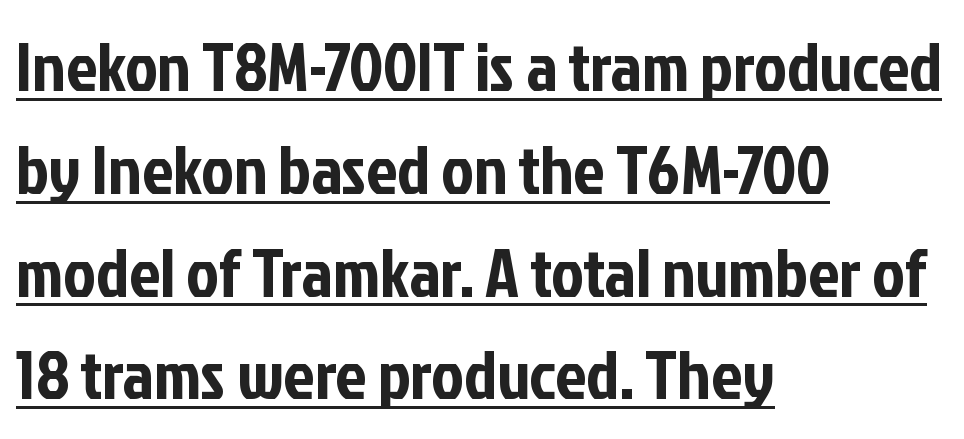
The image shows 69 px condensed sans-serif type, upright; set left-aligned, normal line spacing (1.49x), normal letter spacing, underlined; low stroke contrast and a medium x-height.
